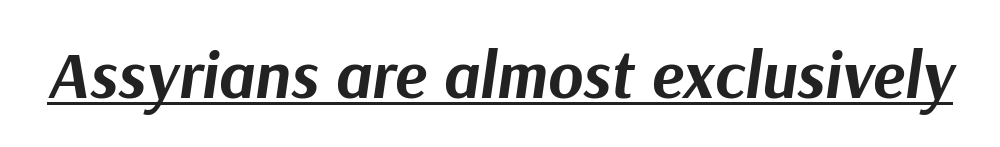
The image shows 67 px bold type, italic (leaning right); set normal letter spacing, underlined; medium stroke contrast and a medium x-height.
